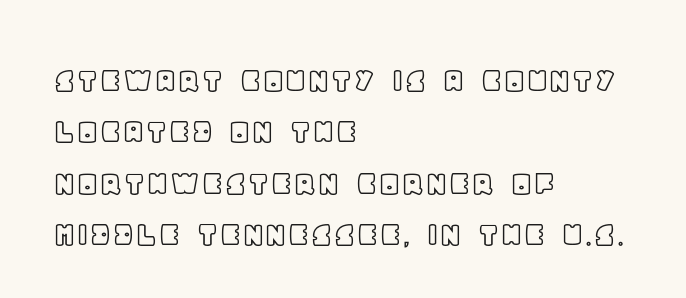
The image shows 37 px text type, upright; set left-aligned, normal line spacing (1.39x), normal letter spacing, not underlined; a large x-height.
